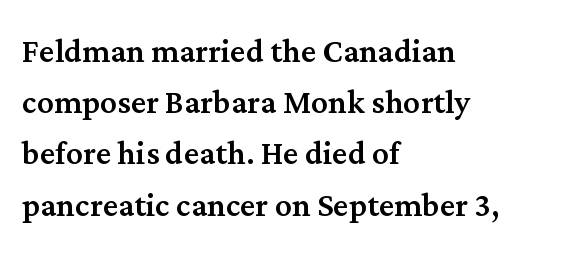
Leftover space on each line is placed entirely after the last word. Note: serifs present on the glyphs. In terms of letterspacing, this is plain default setting. This is the regular roman posture of the typeface.
